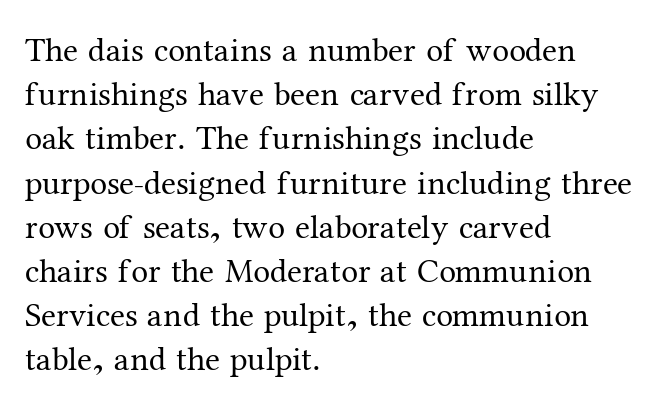
Visually the block forms a straight wall on the left and a jagged coastline on the right. The rendering uses natural spacing where letterforms have individual widths. Regular leading. Posture: straight, roman, zero tilt. A quiet, ordinary-to-light weight characterises the typeface.
